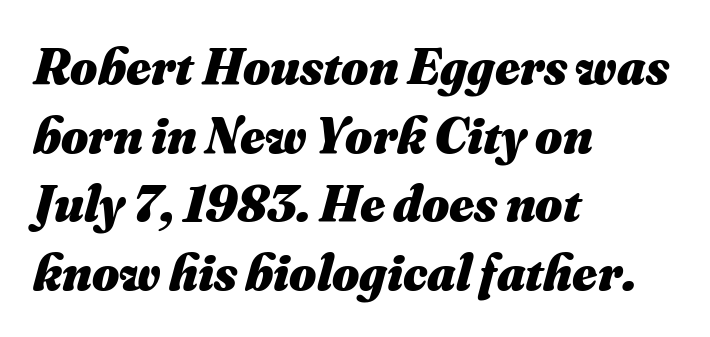
A classic flush-left, rag-right setting is used for this passage. Here the designer chose a conventional face with non-uniform glyph widths. Rendered with sloped, italic letterforms. The space beneath each line is pristine and unruled. The face used here is rendered with its standard letterfit.
